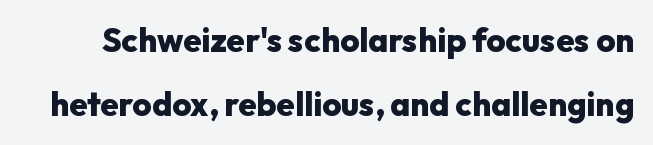
The zone under the glyphs is completely vacant. Spacing between characters is what you'd get straight out of the box. Strokes here are thick enough to call this a true bold. Italic: no, the glyphs are upright roman. To sum up the face: it is a sans, with no serifs.
